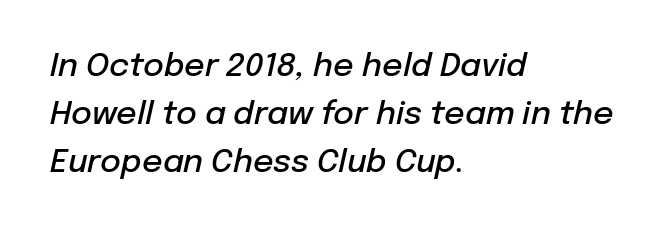
{"italic": "yes", "lean": "right", "slant_degrees": 12, "bold": "semi", "weight": "semibold", "width": "normal", "stroke_contrast": "low", "x_height": "medium", "monospaced": "no", "underline": "no", "align": "left", "line_spacing": "normal", "line_spacing_ratio": 1.5, "letter_spacing": "normal", "letter_spacing_em": 0.0, "glyph_px": 32}
